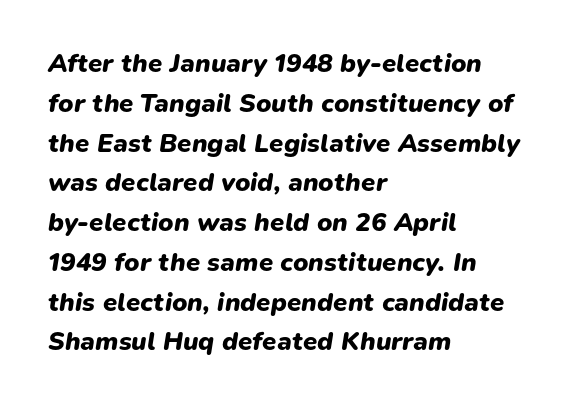
{"italic": "yes", "lean": "right", "slant_degrees": 9, "bold": "yes", "underline": "no", "align": "left", "line_spacing": "normal", "line_spacing_ratio": 1.53, "letter_spacing": "normal", "letter_spacing_em": 0.0, "glyph_px": 26}
